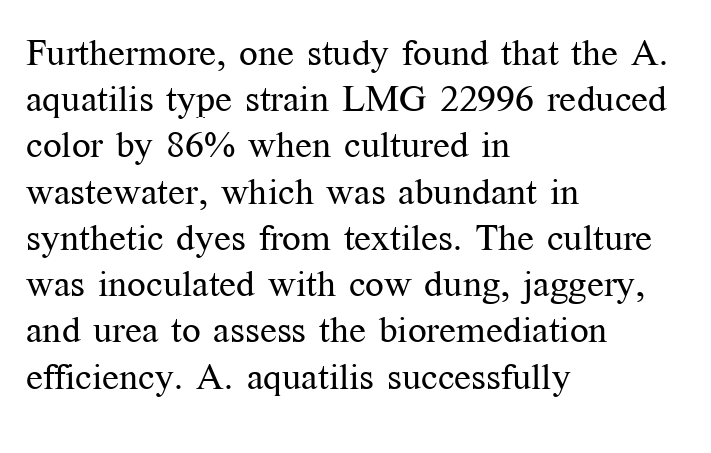
Is there much room between lines? A standard amount, neither cramped nor airy. Serif or sans? Serif — the stroke terminals have little feet. A typesetter would call this proportional, since set widths differ per character. This rendering features lettering with no underline. Compared with typical body copy, the letter spacing here is the same. Italic? Not at all — the glyphs are vertical.
